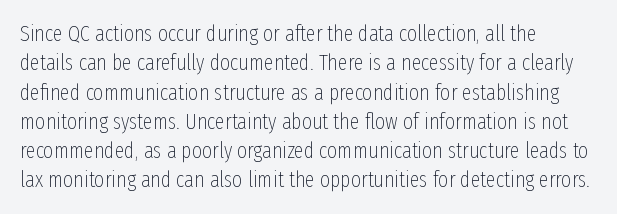
Caption: face not bold, strokes unweighted. Whoever set this chose a conventional vertical rhythm. This sample uses plain, unmodified letter spacing. The lettering stays uniformly vertical, giving the passage a roman look. Rule under the text: the space is simply empty.
